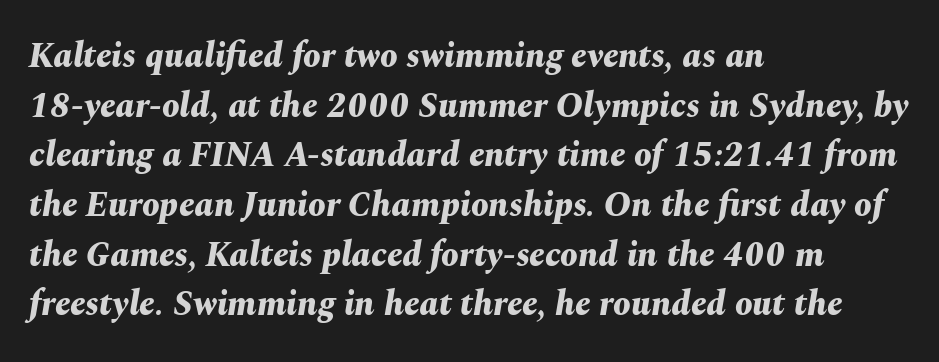
Q: Is the text bold? A: Yes.
Q: Is the text italic (slanted)? A: Yes, it leans right by about 10 degrees.
Q: Is the text underlined? A: No.
Q: How is the paragraph aligned? A: Left-aligned.
Q: Is the spacing between letters normal or unusually wide? A: Normal.
Q: Is the spacing between lines tight, normal or loose? A: Normal.
Q: Width (condensed, normal, or wide)? A: Normal.
Q: Stroke contrast? A: Medium.
Q: x-height? A: Medium.
Q: Monospaced? A: No.
